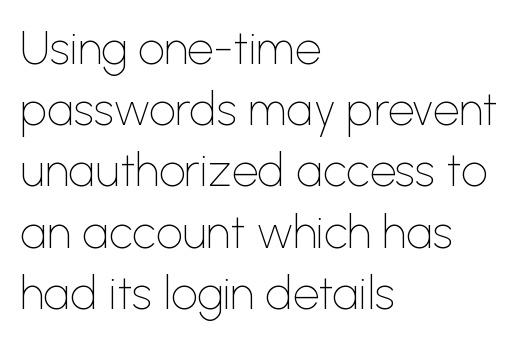
These lines were composed using upright roman letters. Unlike a traditional serif, this face leaves its strokes unadorned. Typeset ragged right — the left edge is the straight one. The passage shown is typed in a proportional face where columns would drift.
